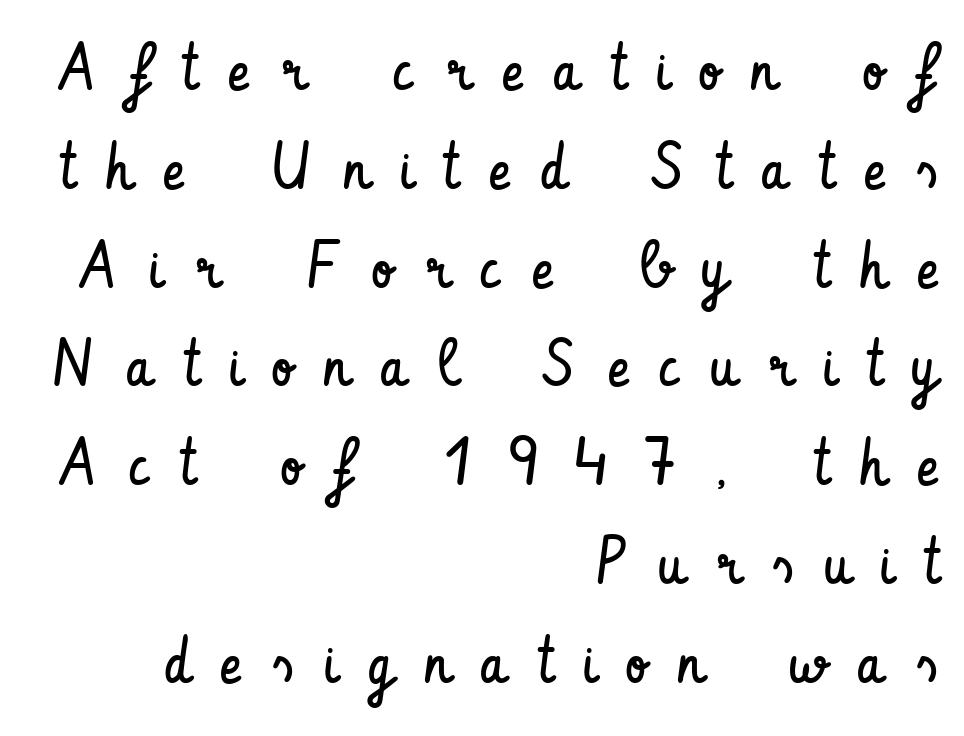
{"serif": "no", "italic": "no", "bold": "no", "weight": "regular", "width": "condensed", "stroke_contrast": "low", "x_height": "small", "monospaced": "no", "underline": "no", "align": "right", "line_spacing": "normal", "line_spacing_ratio": 1.52, "letter_spacing": "wide", "letter_spacing_em": 0.48, "glyph_px": 65}
